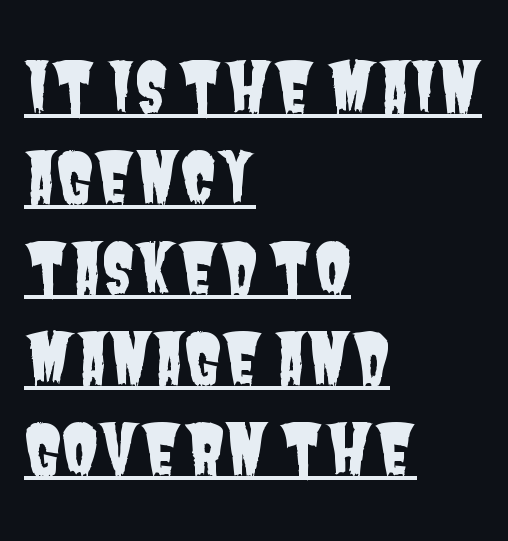
The image shows 67 px condensed sans-serif type; set left-aligned, normal line spacing (1.35x), normal letter spacing, underlined; low stroke contrast and a large x-height.
